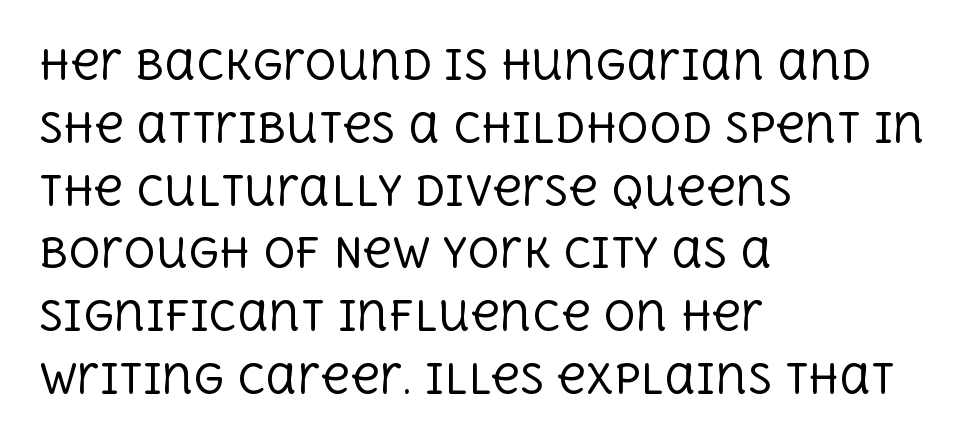
The image shows 40 px regular-weight serif type, upright; set left-aligned, normal line spacing (1.57x), normal letter spacing, not underlined; a large x-height.
